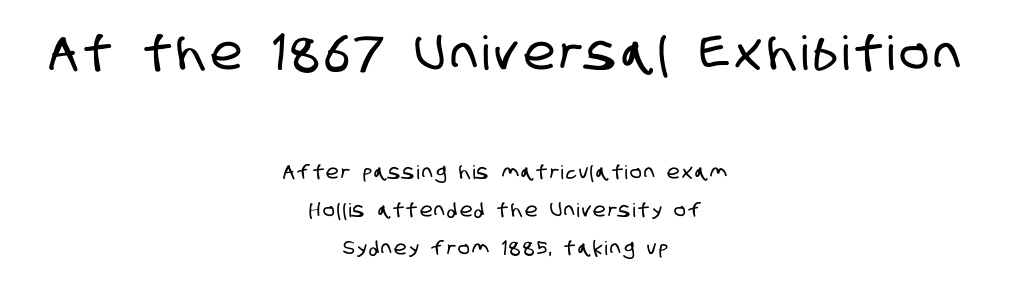
{"serif": "no", "width": "condensed", "stroke_contrast": "low", "x_height": "large", "monospaced": "no", "underline": "no", "align": "center", "line_spacing": "loose", "line_spacing_ratio": 2.0, "larger_block": "first", "size_ratio": 2.47, "glyph_px": 47}
